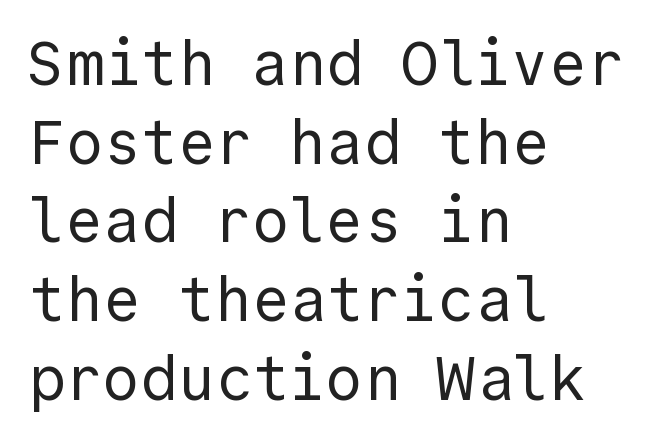
Each row of text sits above clean, open space. Fixed-width glyphs throughout — classic coding-font behaviour. Does the lettering tilt? It doesn't — this is upright. This block has exactly the height ordinary leading produces. Glyph-to-glyph distance matches everyday printed text.
